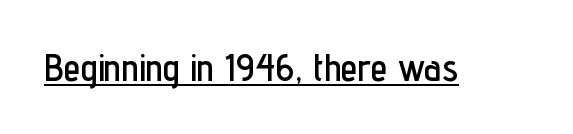
The image shows 38 px condensed sans-serif type, upright; set normal letter spacing, underlined; low stroke contrast and a medium x-height.
